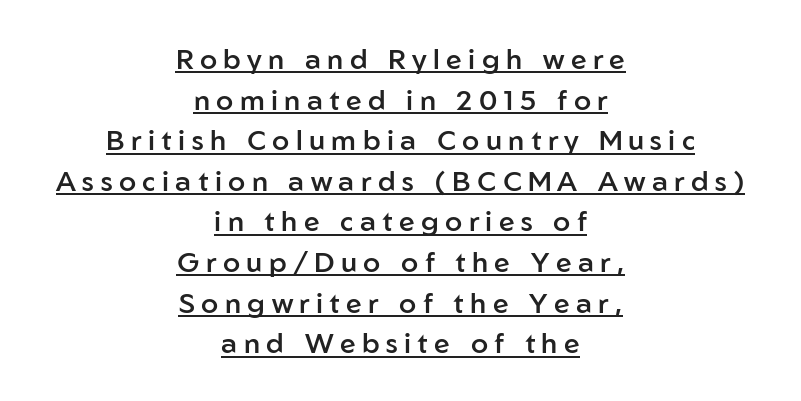
{"serif": "no", "italic": "no", "bold": "semi", "weight": "semibold", "width": "normal", "stroke_contrast": "low", "x_height": "medium", "monospaced": "no", "underline": "yes", "align": "center", "line_spacing": "normal", "line_spacing_ratio": 1.45, "letter_spacing": "wide", "letter_spacing_em": 0.23, "glyph_px": 28}
